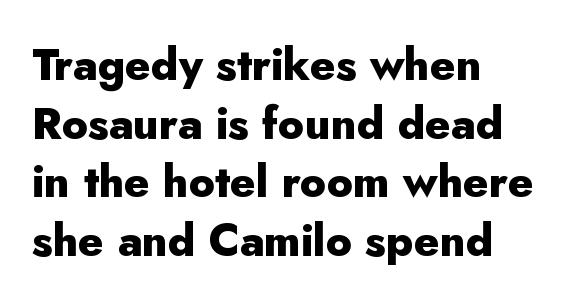
Successive baselines arrive at the customary interval. In CSS terms this would be text-align: left. Spacing verdict: proportional, widths tailored to each character. Examine the stroke ends and you'll find no serifs. A dark, heavy texture on the line: the type is bold. Standard letterfit; no display-style spreading of the glyphs.
